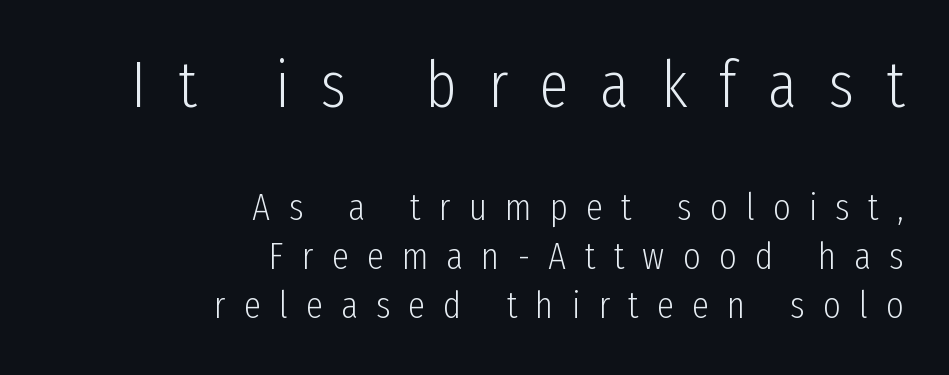
Q: Is the text bold? A: No.
Q: Is the text italic (slanted)? A: No, it is upright.
Q: Is the typeface a serif or a sans-serif typeface? A: Sans-serif.
Q: Is the text underlined? A: No.
Q: How is the paragraph aligned? A: Right-aligned.
Q: Is the spacing between letters normal or unusually wide? A: Unusually wide.
Q: Is the spacing between lines tight, normal or loose? A: Normal.
Q: Which block of text is set in a larger size, the first (top) or the second (bottom)? A: The first (top) one.
Q: Width (condensed, normal, or wide)? A: Condensed.
Q: Stroke contrast? A: Low.
Q: x-height? A: Medium.
Q: Monospaced? A: No.
